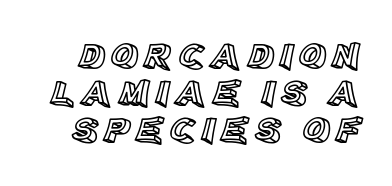
The image shows 38 px text type; set tight line spacing (0.97x), not underlined; a large x-height.
